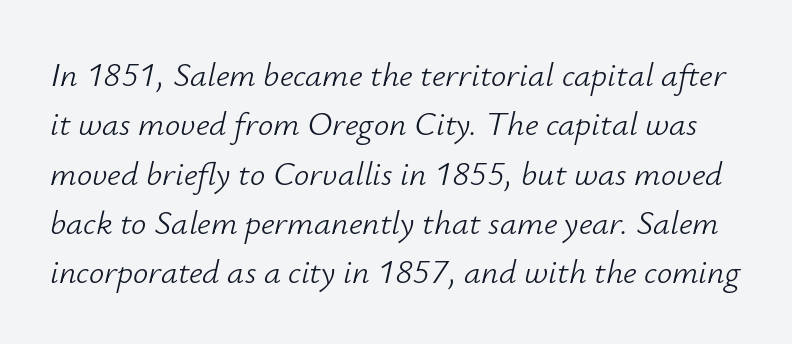
{"italic": "yes", "lean": "right", "slant_degrees": 12, "bold": "no", "weight": "light", "width": "normal", "stroke_contrast": "low", "x_height": "small", "monospaced": "no", "underline": "no", "line_spacing": "normal", "line_spacing_ratio": 1.45, "letter_spacing": "normal", "letter_spacing_em": 0.0, "glyph_px": 34}
